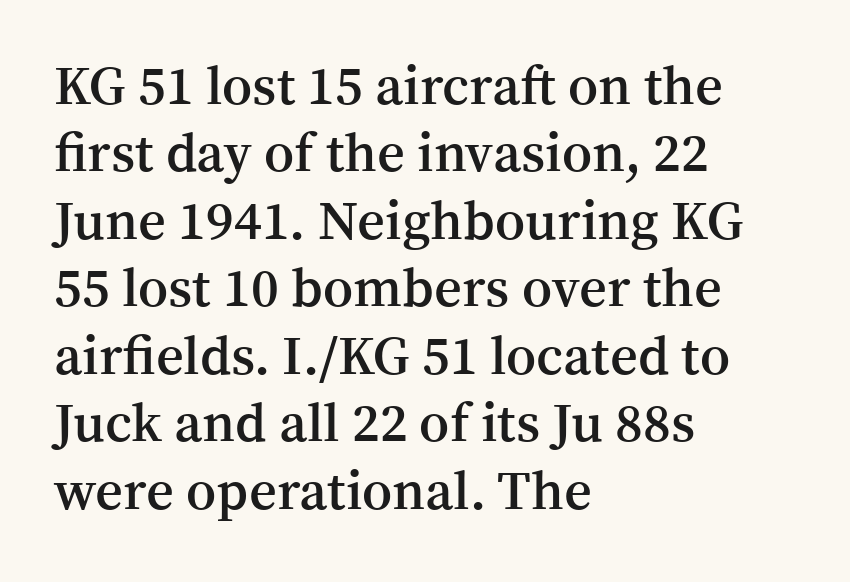
{"serif": "yes", "italic": "no", "bold": "semi", "weight": "semibold", "width": "normal", "stroke_contrast": "medium", "x_height": "medium", "monospaced": "no", "underline": "no", "align": "left", "line_spacing": "normal", "line_spacing_ratio": 1.25, "letter_spacing": "normal", "letter_spacing_em": 0.0, "glyph_px": 54}
